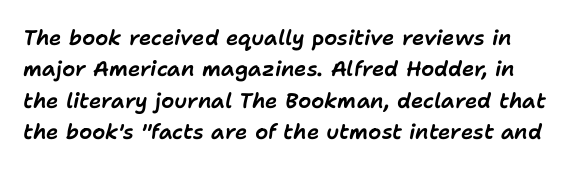
Q: Is the text italic (slanted)? A: Yes, it leans right by about 11 degrees.
Q: Is the text underlined? A: No.
Q: Is the spacing between letters normal or unusually wide? A: Normal.
Q: Is the spacing between lines tight, normal or loose? A: Normal.
